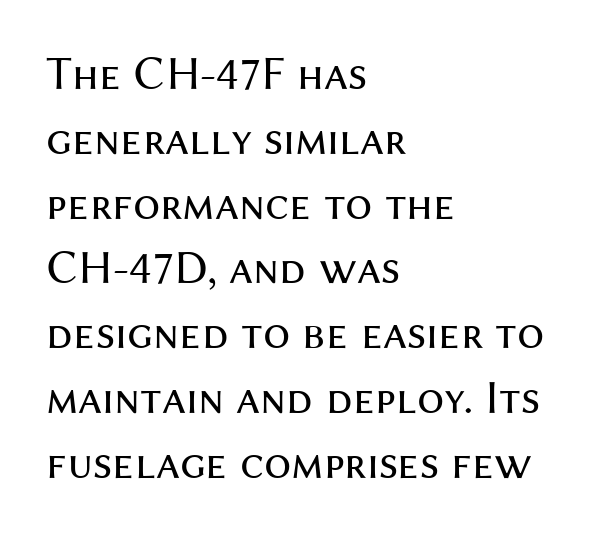
The image shows 48 px regular-weight sans-serif type, upright; set left-aligned, normal line spacing (1.35x), normal letter spacing, not underlined; medium stroke contrast and a medium x-height.
